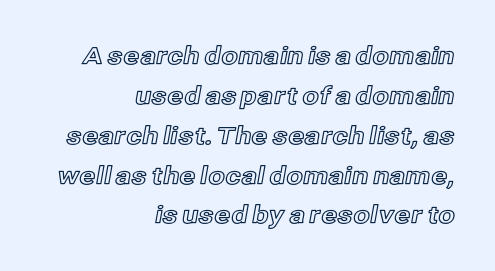
{"underline": "no", "align": "right", "line_spacing": "normal", "line_spacing_ratio": 1.66, "letter_spacing": "normal", "letter_spacing_em": 0.0, "glyph_px": 24}
